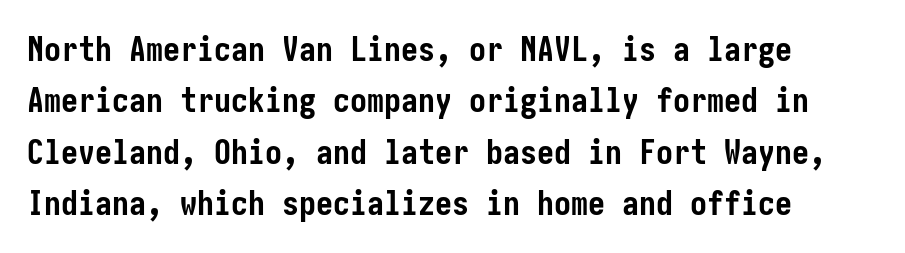
The image shows 34 px semibold, condensed sans-serif type, upright; set left-aligned, normal line spacing (1.51x), normal letter spacing, not underlined; low stroke contrast and a medium x-height.
